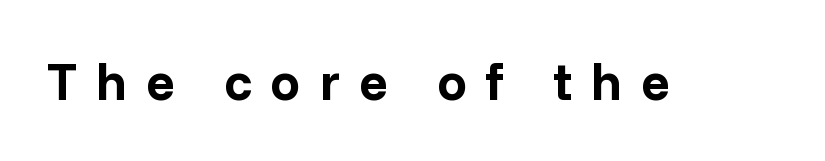
This rendering employs a face without finishing strokes, i.e., a sans-serif. The specimen reads as upright at a glance. The space directly below the letters is spotless. Character widths vary here, with narrow letters taking less room than wide ones. This sample uses expanded letter spacing, leaving extra air between glyphs.
